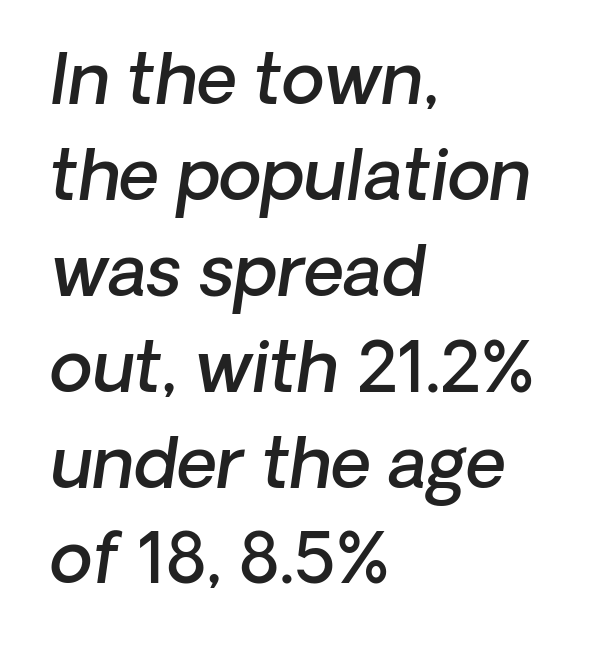
{"serif": "no", "bold": "semi", "weight": "semibold", "width": "normal", "stroke_contrast": "low", "x_height": "medium", "monospaced": "no", "underline": "no", "align": "left", "line_spacing": "normal", "line_spacing_ratio": 1.37, "letter_spacing": "normal", "letter_spacing_em": 0.0, "glyph_px": 70}
